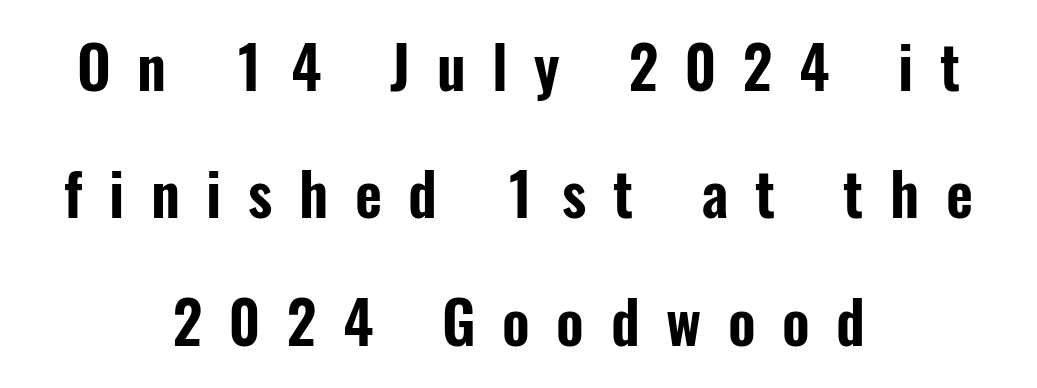
Spacing verdict: proportional, widths tailored to each character. Is the letter spacing exaggerated? Yes — the characters are pushed far apart. Teacher's note: observe the equal gaps on both sides — that is centered alignment. Nope, no serifs anywhere on these letters.
